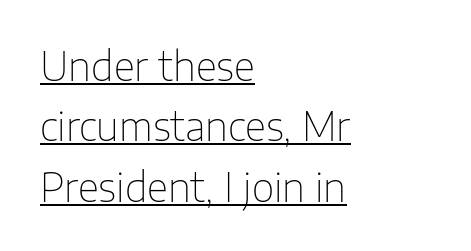
Unbolded letterforms with no extra heft. Notice how the passage keeps a crisp vertical edge on the left only. Glyph-to-glyph distance matches everyday printed text. The letters stand upright; this is a roman face.
